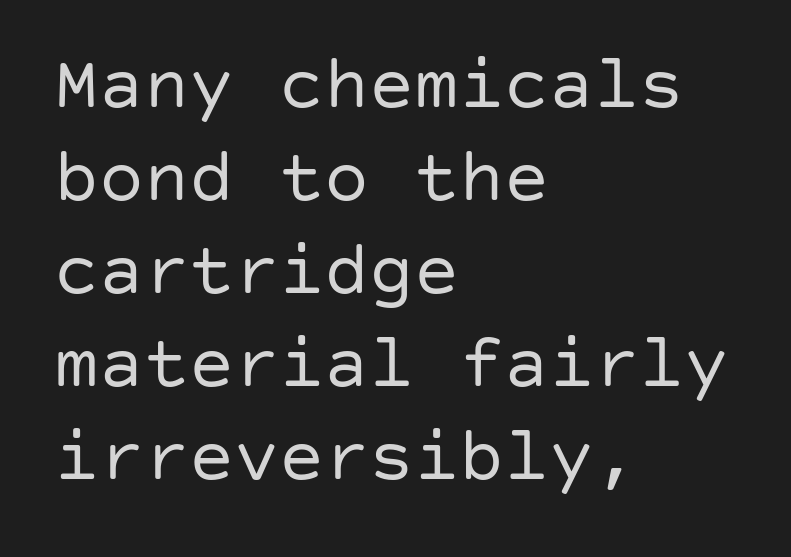
Q: Is the text bold? A: No.
Q: Is the text italic (slanted)? A: No, it is upright.
Q: Is the typeface a serif or a sans-serif typeface? A: Sans-serif.
Q: Is the text underlined? A: No.
Q: How is the paragraph aligned? A: Left-aligned.
Q: Is the spacing between letters normal or unusually wide? A: Normal.
Q: Width (condensed, normal, or wide)? A: Normal.
Q: Stroke contrast? A: Low.
Q: x-height? A: Large.
